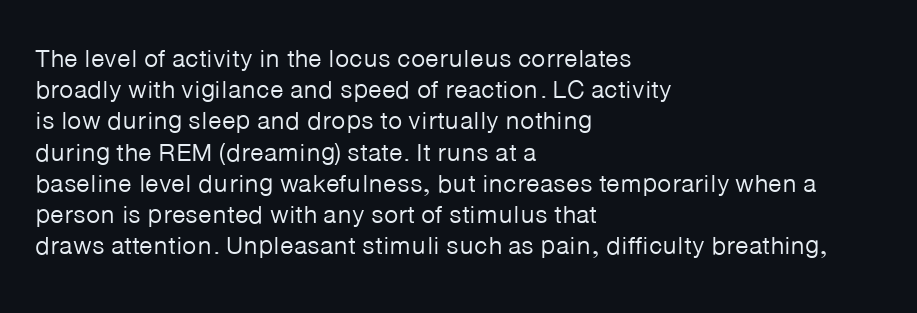
Spacing between characters is what you'd get straight out of the box. Ordinary non-slanted type is in use. The compositor pushed each line to the left boundary. Rows of type keep a routine distance in the vertical direction.
